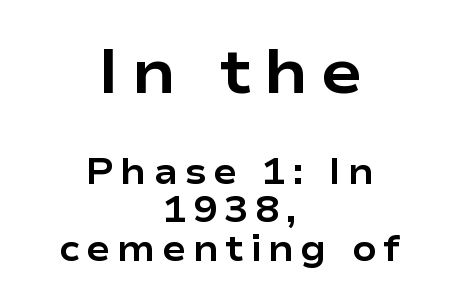
Q: Is the text bold? A: Yes.
Q: Is the text italic (slanted)? A: No, it is upright.
Q: Is the typeface a serif or a sans-serif typeface? A: Sans-serif.
Q: Is the text underlined? A: No.
Q: How is the paragraph aligned? A: Centered.
Q: Is the spacing between lines tight, normal or loose? A: Tight.
Q: Which block of text is set in a larger size, the first (top) or the second (bottom)? A: The first (top) one.
Q: Width (condensed, normal, or wide)? A: Wide.
Q: Stroke contrast? A: Low.
Q: x-height? A: Medium.
Q: Monospaced? A: No.
